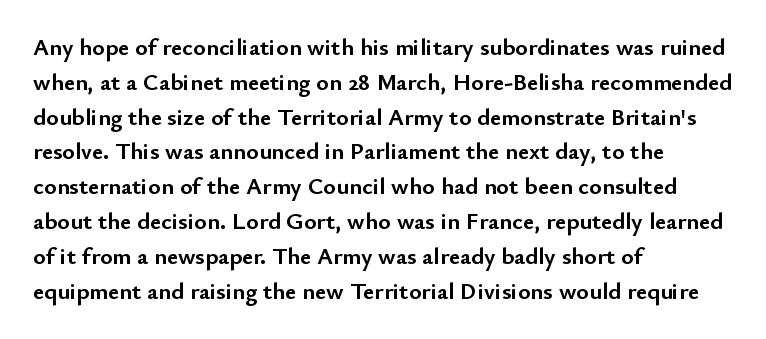
Q: Is the text bold? A: Yes.
Q: Is the text italic (slanted)? A: No, it is upright.
Q: Is the text underlined? A: No.
Q: How is the paragraph aligned? A: Left-aligned.
Q: Is the spacing between letters normal or unusually wide? A: Normal.
Q: Is the spacing between lines tight, normal or loose? A: Normal.
